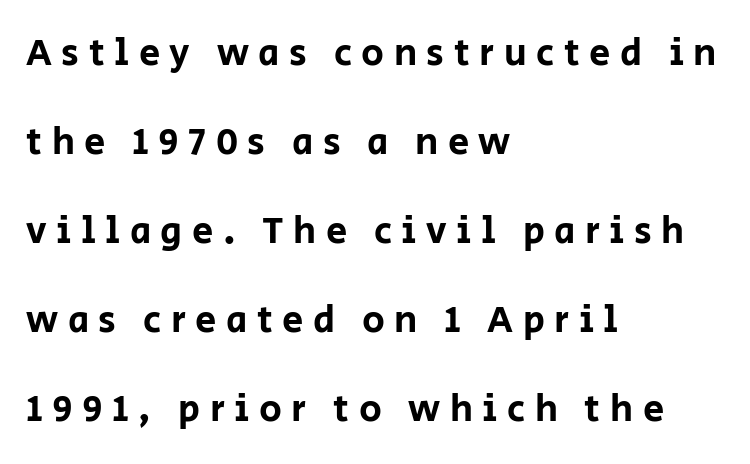
These lines are composed in type without serifs. Looks like regular typesetting: each glyph gets only the width it needs. Reading down the column, the eye jumps a long way to each next line. Horizontal alignment here is leftward, the default for most running prose. The gaps between neighbouring characters are conspicuously large.
